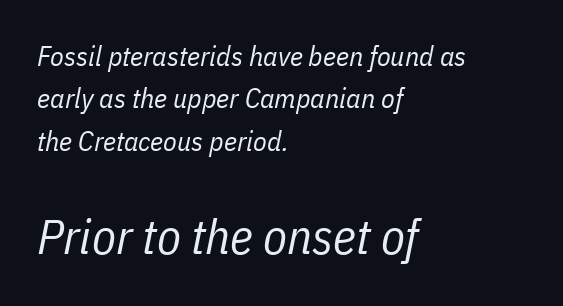
{"italic": "yes", "lean": "right", "slant_degrees": 11, "bold": "no", "weight": "regular", "width": "condensed", "stroke_contrast": "low", "x_height": "medium", "monospaced": "no", "underline": "no", "align": "left", "line_spacing": "normal", "line_spacing_ratio": 1.51, "letter_spacing": "normal", "letter_spacing_em": 0.0, "larger_block": "second", "size_ratio": 1.75, "glyph_px": 49}
